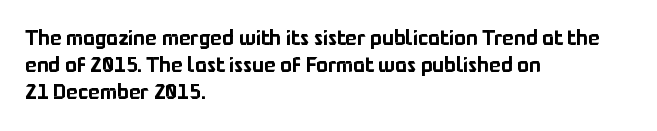
{"italic": "no", "underline": "no", "align": "left", "line_spacing_ratio": 1.22, "letter_spacing": "normal", "letter_spacing_em": 0.0, "glyph_px": 22}
